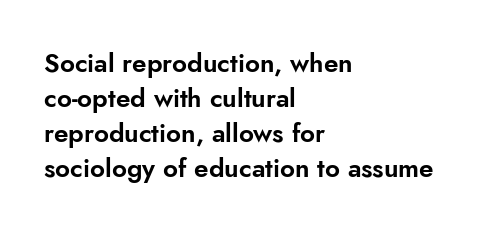
The image shows 26 px text type, upright; set left-aligned, normal line spacing (1.34x), normal letter spacing, not underlined.
